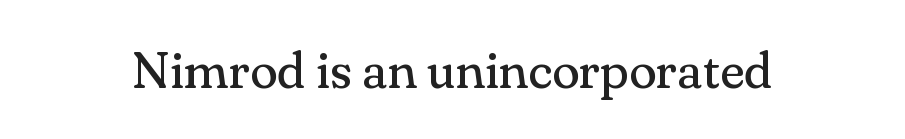
The image shows 51 px regular-weight serif type, upright; set normal letter spacing, not underlined; medium stroke contrast and a small x-height.
